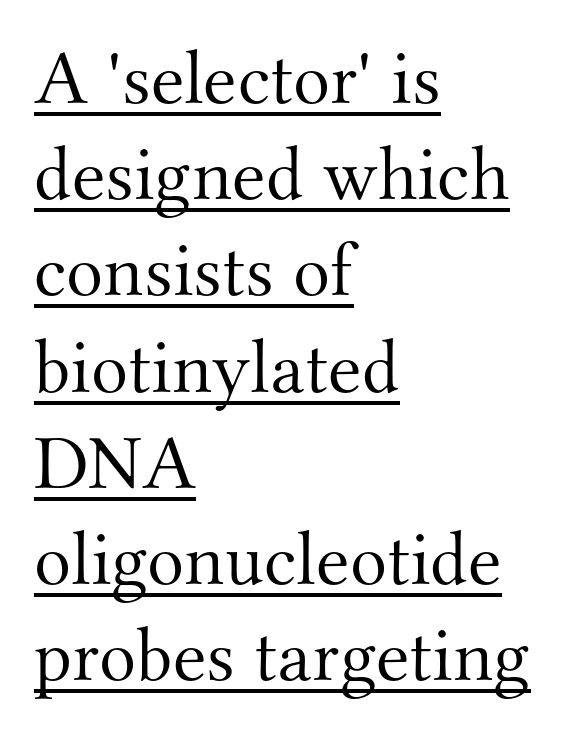
Q: Is the text bold? A: No.
Q: Is the text italic (slanted)? A: No, it is upright.
Q: Is the typeface a serif or a sans-serif typeface? A: Serif.
Q: Is the text underlined? A: Yes.
Q: How is the paragraph aligned? A: Left-aligned.
Q: Is the spacing between letters normal or unusually wide? A: Normal.
Q: Is the spacing between lines tight, normal or loose? A: Normal.
Q: Width (condensed, normal, or wide)? A: Normal.
Q: Stroke contrast? A: Medium.
Q: x-height? A: Small.
Q: Monospaced? A: No.
